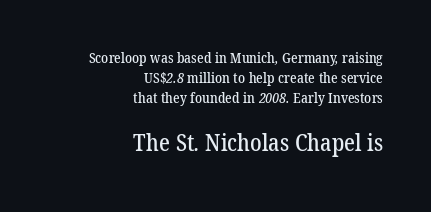
{"underline": "no", "align": "right", "line_spacing": "normal", "line_spacing_ratio": 1.42, "letter_spacing": "normal", "letter_spacing_em": 0.0, "larger_block": "second", "size_ratio": 1.64, "glyph_px": 23}
